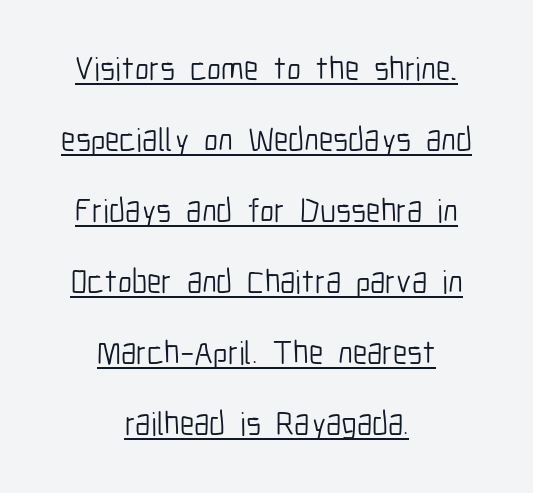
{"serif": "no", "italic": "no", "bold": "no", "weight": "light", "width": "condensed", "stroke_contrast": "low", "x_height": "medium", "monospaced": "no", "underline": "yes", "align": "center", "line_spacing": "loose", "line_spacing_ratio": 2.15, "letter_spacing": "normal", "letter_spacing_em": 0.0, "glyph_px": 33}
